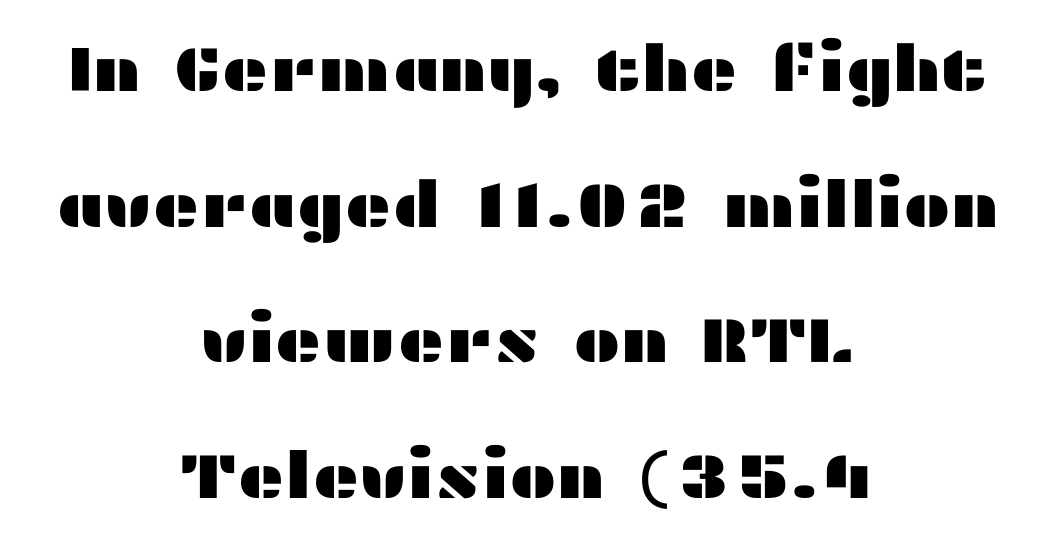
{"serif": "no", "italic": "no", "width": "wide", "stroke_contrast": "medium", "x_height": "medium", "monospaced": "no", "underline": "no", "align": "center", "line_spacing": "loose", "line_spacing_ratio": 2.12, "letter_spacing": "normal", "letter_spacing_em": 0.0, "glyph_px": 64}
